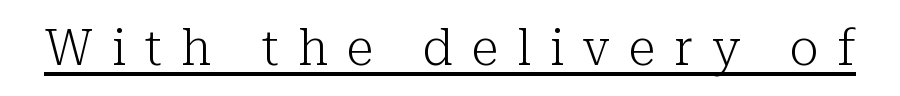
{"serif": "yes", "italic": "no", "bold": "no", "weight": "light", "width": "normal", "stroke_contrast": "low", "x_height": "medium", "monospaced": "no", "underline": "yes", "letter_spacing": "wide", "letter_spacing_em": 0.39, "glyph_px": 49}
